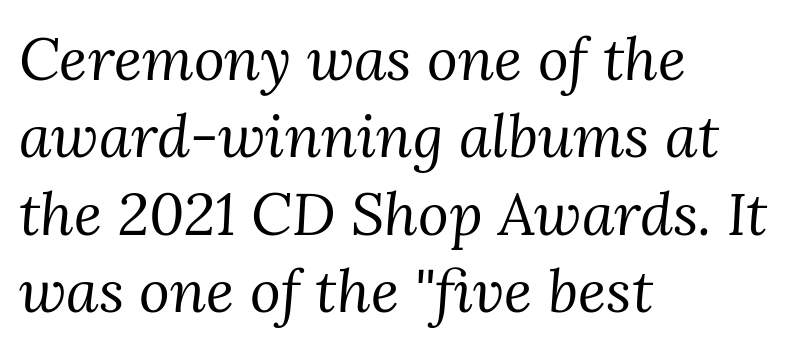
Do the characters align in a grid? No, the font is proportional. The string is rendered with underlining switched off. Compared with a centered layout, this one pins lines to the left instead. The face used here is seriffed, in the tradition of book romans. This rendering leaves character spacing at its baseline value.
